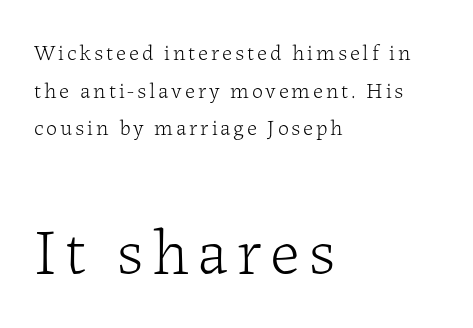
Q: Is the text bold? A: No.
Q: Is the text italic (slanted)? A: No, it is upright.
Q: Is the typeface a serif or a sans-serif typeface? A: Serif.
Q: Is the text underlined? A: No.
Q: How is the paragraph aligned? A: Left-aligned.
Q: Which block of text is set in a larger size, the first (top) or the second (bottom)? A: The second (bottom) one.
Q: Width (condensed, normal, or wide)? A: Normal.
Q: Stroke contrast? A: Low.
Q: x-height? A: Medium.
Q: Monospaced? A: No.
